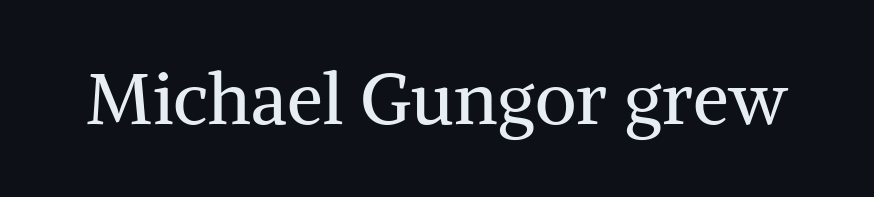
{"serif": "yes", "italic": "no", "bold": "no", "weight": "regular", "width": "normal", "stroke_contrast": "medium", "x_height": "medium", "monospaced": "no", "underline": "no", "letter_spacing": "normal", "letter_spacing_em": 0.0, "glyph_px": 72}
